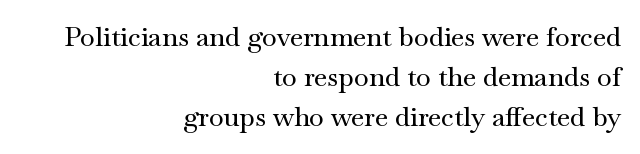
The image shows 27 px text type, upright; set right-aligned, normal line spacing (1.49x), normal letter spacing, not underlined.
